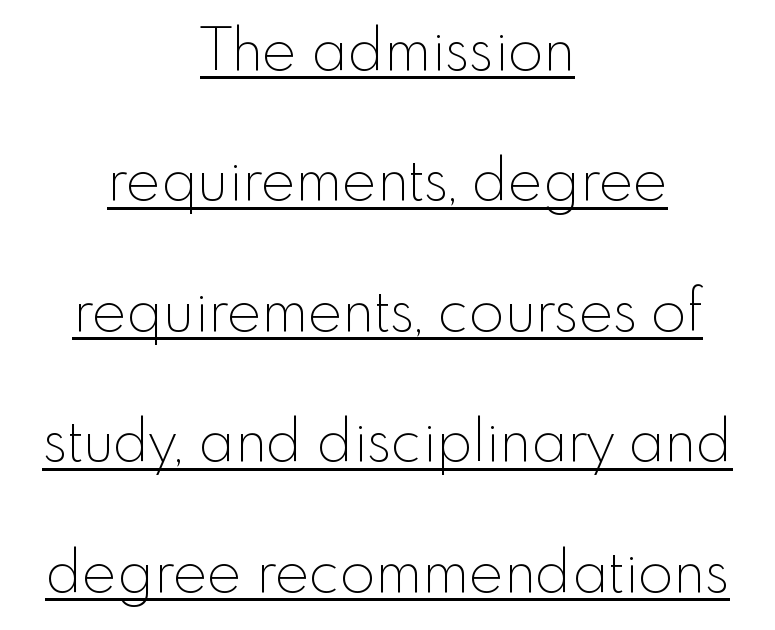
Classification — sans serif. Honestly, the letter spacing is just normal — you wouldn't notice it. The lettering stays uniformly vertical, giving the passage a roman look. The space between consecutive lines is lavish. The face looks like a standard text weight, possibly lighter. Layout note: lines centered.
